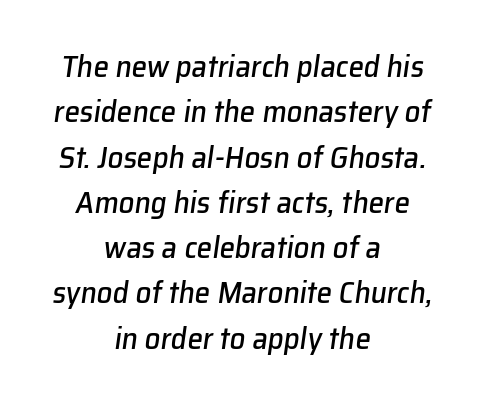
The image shows 31 px text type, italic (leaning right); set centered, normal line spacing (1.46x), normal letter spacing, not underlined; low stroke contrast and a medium x-height.
